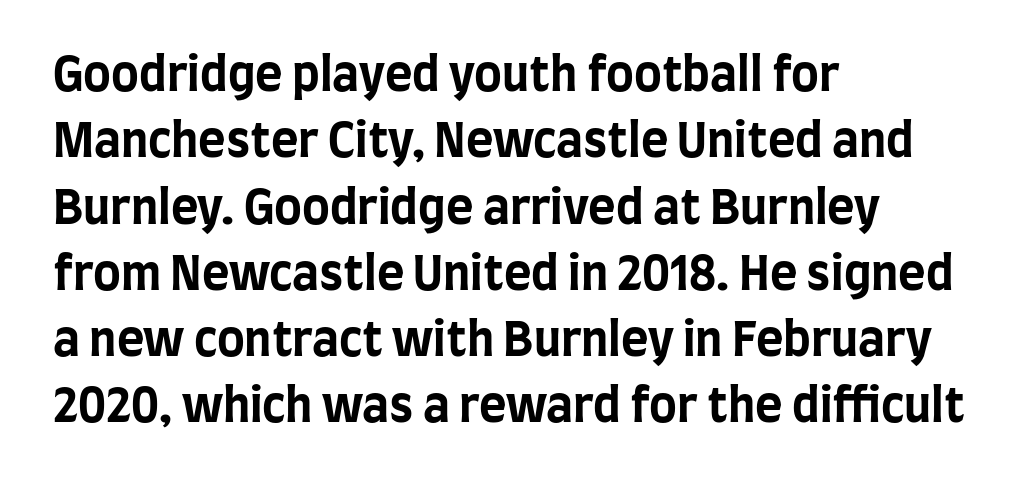
{"serif": "no", "italic": "no", "bold": "yes", "weight": "bold", "width": "condensed", "stroke_contrast": "low", "x_height": "large", "monospaced": "no", "underline": "no", "align": "left", "line_spacing": "normal", "line_spacing_ratio": 1.41, "letter_spacing": "normal", "letter_spacing_em": 0.0, "glyph_px": 47}
